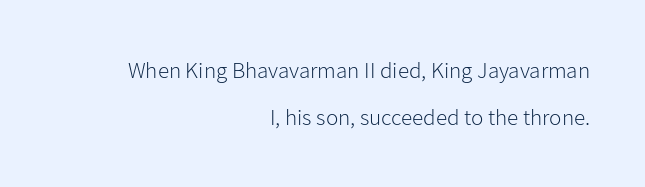
Ascenders rise straight up at ninety degrees. Stems and bowls with no extra thickness — not bold. These lines keep a tight, regular rhythm from letter to letter. Each new line begins a long way beneath the previous one.
